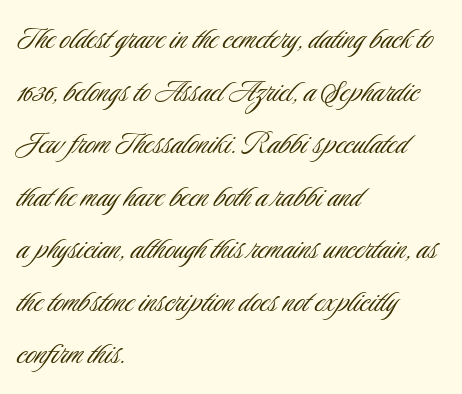
The weight would be labelled regular, book, light, or lighter still. The face used here is proportionally spaced, like ordinary book or web type. A sans-serif font was chosen for this passage. Look at the tracking — it's just the regular setting, nothing added.
